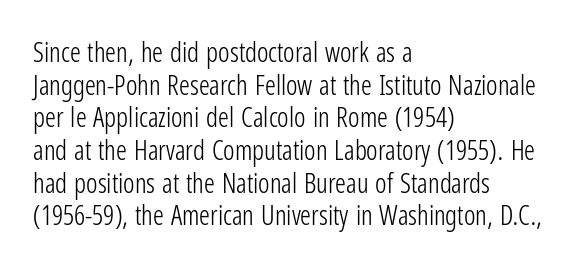
What stands out about the letter spacing? Nothing — it is the standard amount. This is not heavy type; no bold has been used. Just letters on the line, the space beneath them empty. Notice how the stems are strictly vertical — no italics here. This rendering uses left alignment, leaving the right contour irregular.
